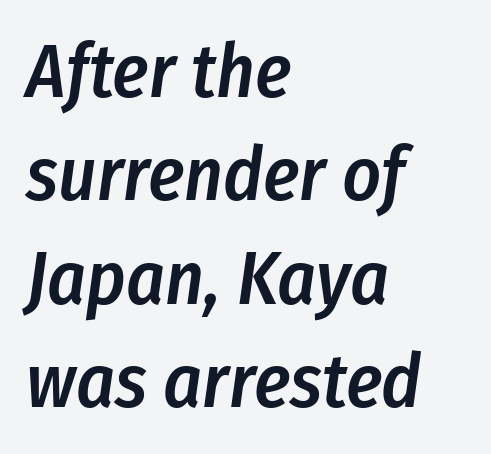
The block of text has a typical density, with ordinary space between rows. Is the block centered? No — it sits flush against the left margin. Tracking value appears to be zero — textbook default spacing. This is oblique type, the kind used for emphasis or titles. The string is rendered with underlining switched off.
